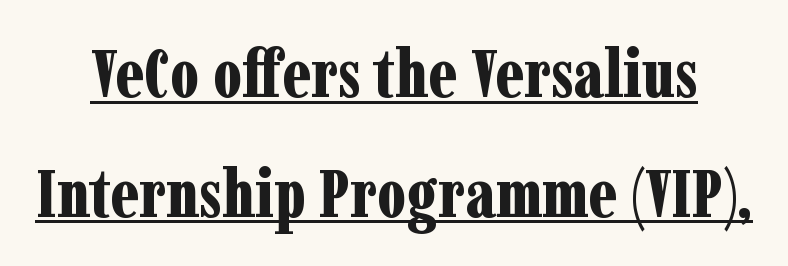
Q: Is the text bold? A: Yes.
Q: Is the text italic (slanted)? A: No, it is upright.
Q: Is the typeface a serif or a sans-serif typeface? A: Serif.
Q: Is the text underlined? A: Yes.
Q: Is the spacing between letters normal or unusually wide? A: Normal.
Q: Width (condensed, normal, or wide)? A: Condensed.
Q: Stroke contrast? A: Low.
Q: x-height? A: Medium.
Q: Monospaced? A: No.
